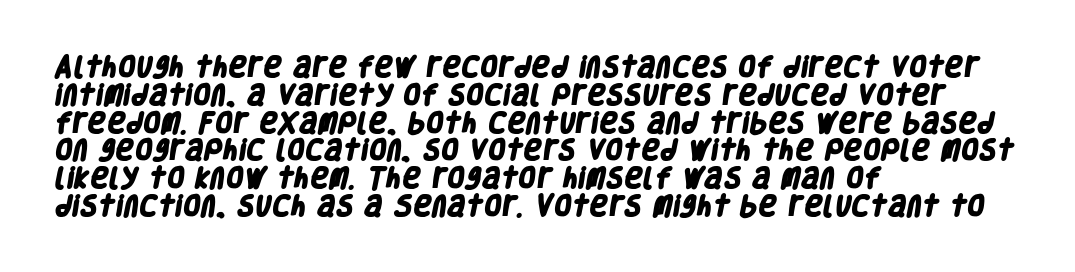
Q: Is the text bold? A: Yes.
Q: Is the text underlined? A: No.
Q: How is the paragraph aligned? A: Left-aligned.
Q: Is the spacing between letters normal or unusually wide? A: Normal.
